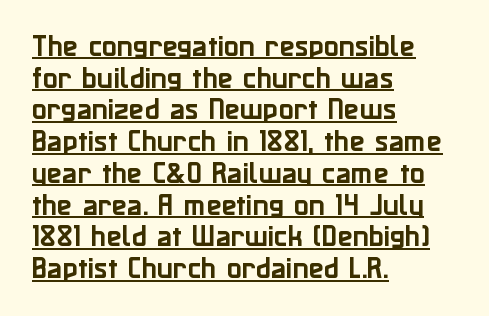
Horizontal bands of white between lines are of average thickness. Does the lettering tilt? It doesn't — this is upright. Caption: standard tracking, unaltered. The typesetter chose a ragged-right arrangement here. The rendering uses the underline text-decoration.
